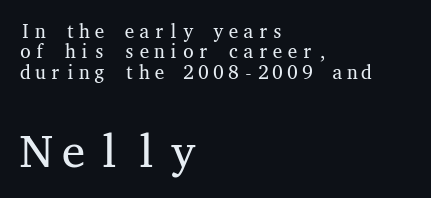
The letters stand straight up with perfectly vertical stems. Is the block centered? No — it sits flush against the left margin. Tracking here is standard; glyphs follow each other at the usual distance. You could barely slide anything between these rows. Observe the serifs anchoring each vertical stroke in this sample.
